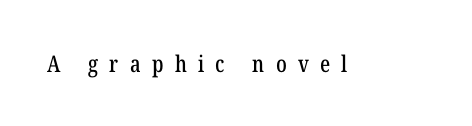
{"italic": "no", "underline": "no", "letter_spacing": "wide", "letter_spacing_em": 0.49, "glyph_px": 23}
